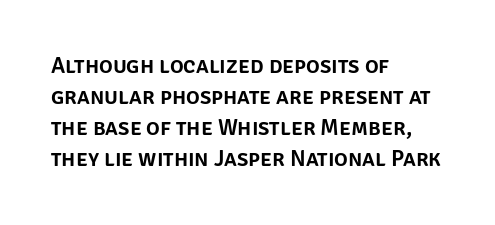
The image shows 23 px text type, upright; set left-aligned, normal line spacing (1.35x), normal letter spacing, not underlined.
